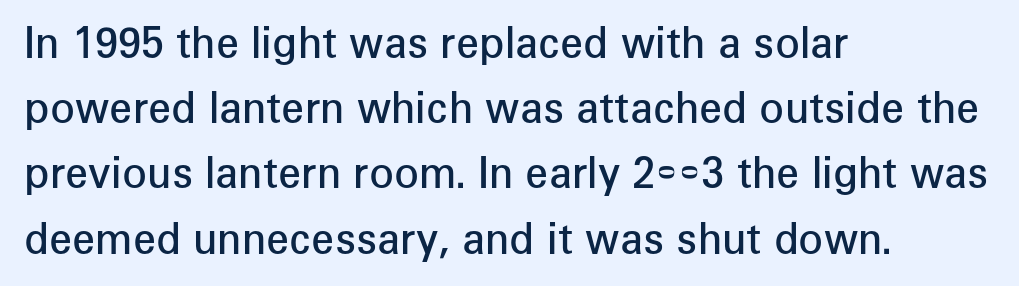
Varying glyph widths throughout — classic text-font behaviour. This rendering uses left alignment, leaving the right contour irregular. The type family on display is of the sans-serif kind. Characters remain perfectly vertical along every line. Standard letterfit; no display-style spreading of the glyphs.
